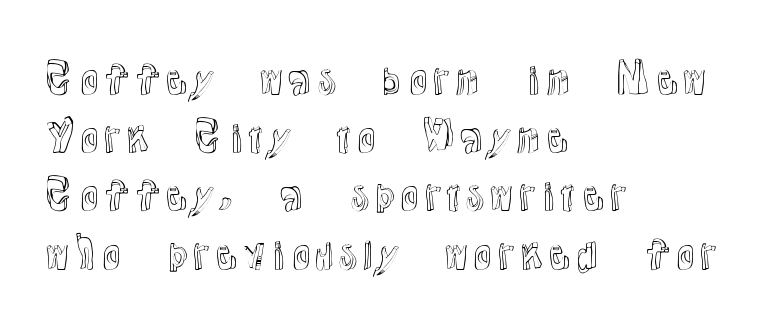
{"italic": "no", "width": "normal", "x_height": "medium", "monospaced": "no", "underline": "no", "align": "left", "line_spacing": "normal", "line_spacing_ratio": 1.42, "letter_spacing": "normal", "letter_spacing_em": 0.0, "glyph_px": 41}
